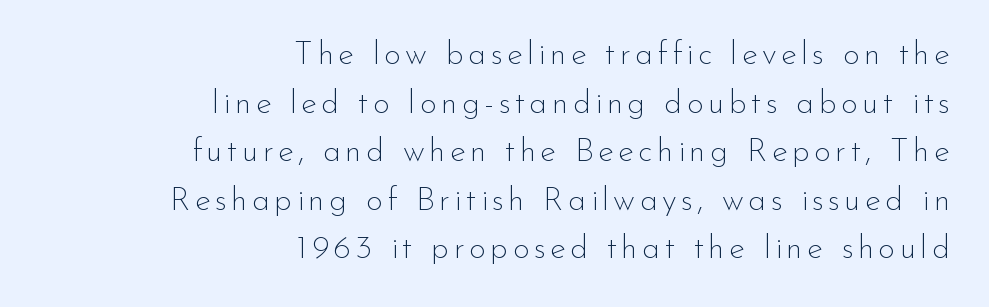
Does the copy run flush right? Yes — the right margin is perfectly even. Classification — sans serif. Descender tails drop into unmarked territory. The characters are drawn with everyday or finer stroke widths.
